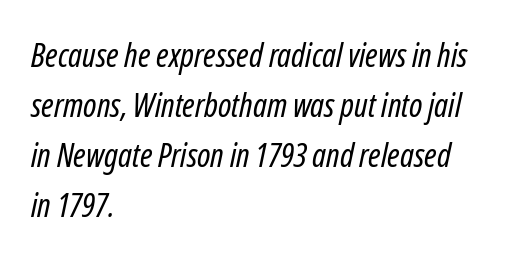
The image shows 33 px regular-weight, condensed type, italic (leaning right); set left-aligned, normal line spacing (1.52x), normal letter spacing, not underlined; low stroke contrast and a medium x-height.
